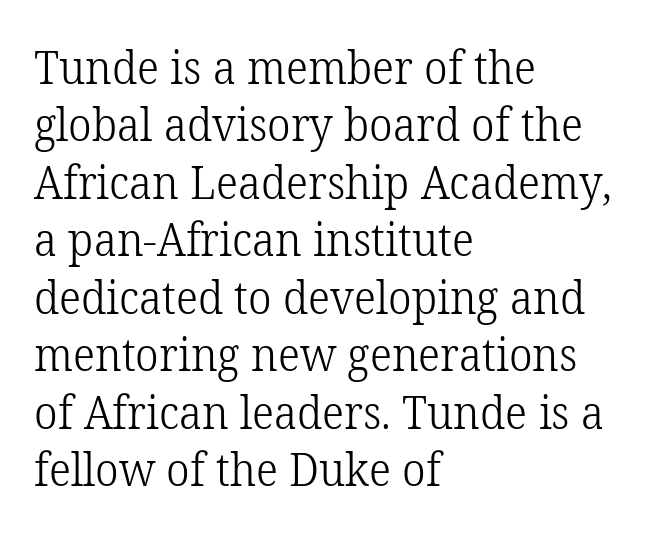
{"serif": "yes", "italic": "no", "bold": "no", "weight": "light", "width": "normal", "stroke_contrast": "low", "x_height": "medium", "monospaced": "no", "underline": "no", "align": "left", "line_spacing": "normal", "line_spacing_ratio": 1.25, "letter_spacing": "normal", "letter_spacing_em": 0.0, "glyph_px": 46}
